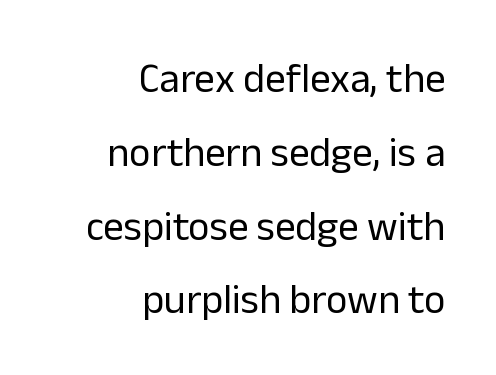
{"serif": "no", "italic": "no", "bold": "no", "weight": "regular", "width": "normal", "stroke_contrast": "low", "x_height": "medium", "monospaced": "no", "underline": "no", "align": "right", "line_spacing_ratio": 1.8, "letter_spacing": "normal", "letter_spacing_em": 0.0, "glyph_px": 41}
